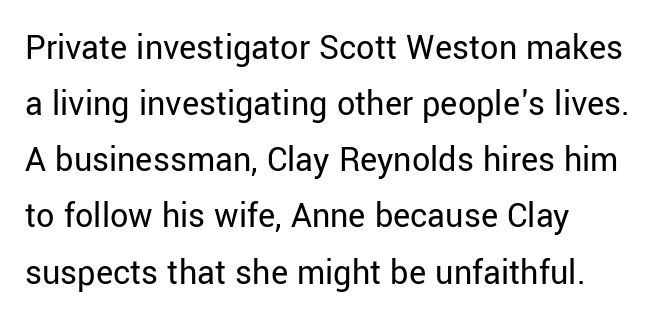
{"serif": "no", "italic": "no", "bold": "no", "weight": "regular", "width": "normal", "stroke_contrast": "low", "x_height": "medium", "monospaced": "no", "underline": "no", "align": "left", "line_spacing": "normal", "line_spacing_ratio": 1.56, "letter_spacing": "normal", "letter_spacing_em": 0.0, "glyph_px": 36}
